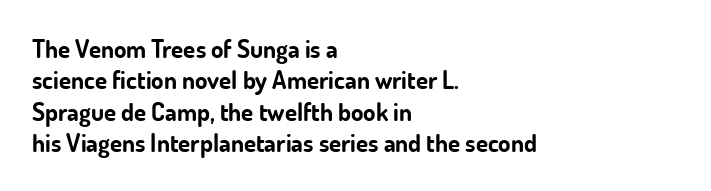
The image shows 25 px bold type, upright; set left-aligned, normal line spacing (1.26x), normal letter spacing, not underlined.
